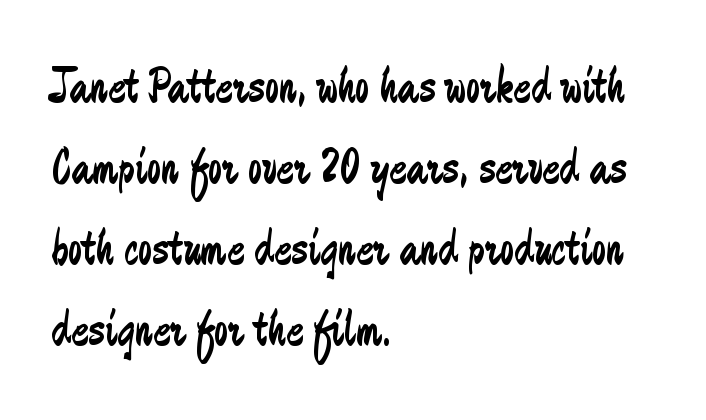
If you drew a ruler down the left edge, every line would touch it. The letters advance in unequal steps, a hallmark of proportional type. These lines are composed in type without serifs. Does the leading feel generous? No, just average. The passage shown is not bold in any degree.
